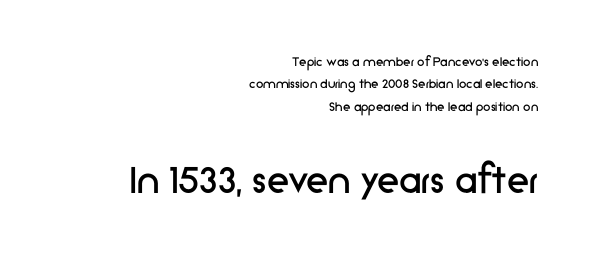
Q: Is the text bold? A: No.
Q: Is the text italic (slanted)? A: No, it is upright.
Q: Is the typeface a serif or a sans-serif typeface? A: Sans-serif.
Q: Is the text underlined? A: No.
Q: How is the paragraph aligned? A: Right-aligned.
Q: Is the spacing between letters normal or unusually wide? A: Normal.
Q: Is the spacing between lines tight, normal or loose? A: Normal.
Q: Which block of text is set in a larger size, the first (top) or the second (bottom)? A: The second (bottom) one.
Q: Width (condensed, normal, or wide)? A: Normal.
Q: Stroke contrast? A: Low.
Q: x-height? A: Medium.
Q: Monospaced? A: No.
